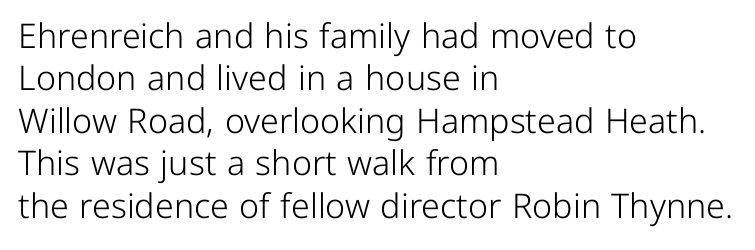
The image shows 34 px light sans-serif type, upright; set left-aligned, normal line spacing (1.25x), normal letter spacing, not underlined; low stroke contrast and a medium x-height.
